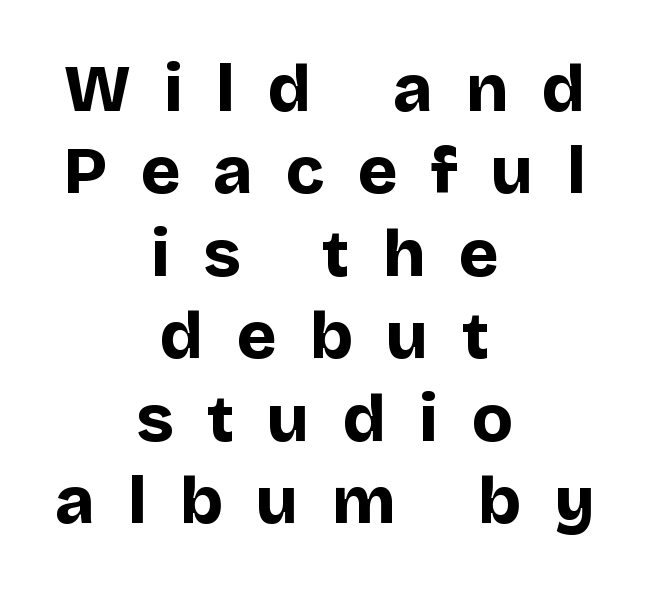
{"serif": "no", "italic": "no", "bold": "yes", "weight": "bold", "width": "normal", "stroke_contrast": "low", "x_height": "large", "monospaced": "no", "underline": "no", "align": "center", "line_spacing_ratio": 1.23, "letter_spacing": "wide", "letter_spacing_em": 0.5, "glyph_px": 67}
